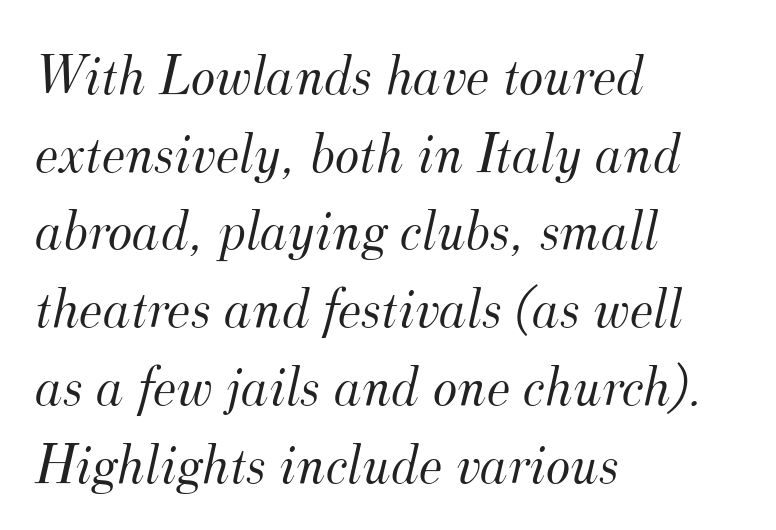
Q: Is the text bold? A: No.
Q: Is the text italic (slanted)? A: Yes, it leans right by about 12 degrees.
Q: Is the typeface a serif or a sans-serif typeface? A: Serif.
Q: Is the text underlined? A: No.
Q: How is the paragraph aligned? A: Left-aligned.
Q: Is the spacing between letters normal or unusually wide? A: Normal.
Q: Is the spacing between lines tight, normal or loose? A: Normal.
Q: Width (condensed, normal, or wide)? A: Normal.
Q: Stroke contrast? A: Medium.
Q: x-height? A: Small.
Q: Monospaced? A: No.
